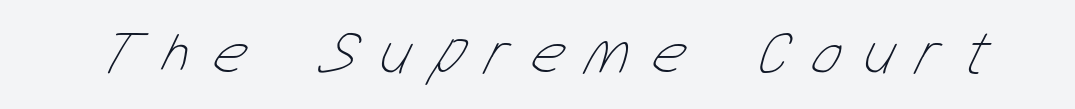
Plain, unruled lines of type. Is this a fixed-width face? No — the glyphs have proportional, varying widths. Is the type heavy? It reads as light-to-regular instead. These lines have a slow, spaced-out rhythm from letter to letter.
